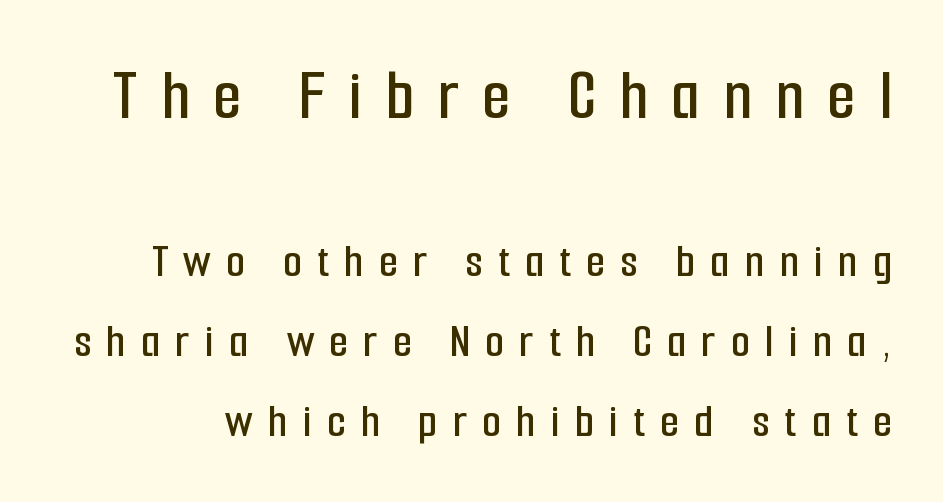
The image shows 74 px condensed sans-serif type, upright; set normal line spacing (1.63x), unusually wide letter spacing (+0.31 em), not underlined; the first (top) block is 1.51x larger; low stroke contrast and a medium x-height.
